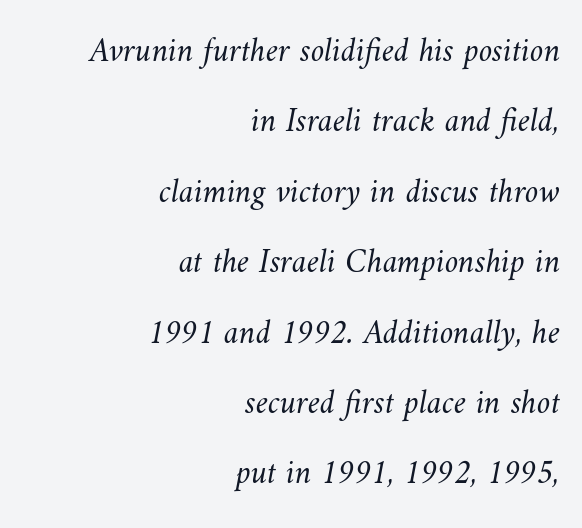
The image shows 34 px light type; set right-aligned, loose line spacing (2.07x), normal letter spacing, not underlined; medium stroke contrast and a small x-height.
